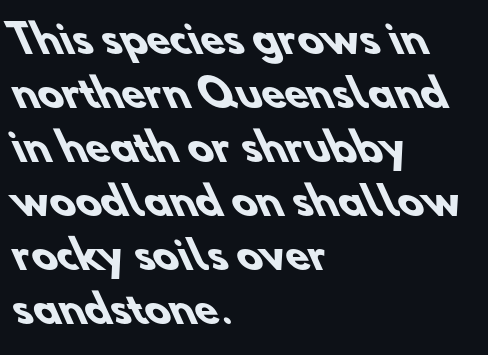
The image shows 38 px heavy sans-serif type; set left-aligned, normal line spacing (1.42x), normal letter spacing, not underlined; low stroke contrast and a small x-height.
